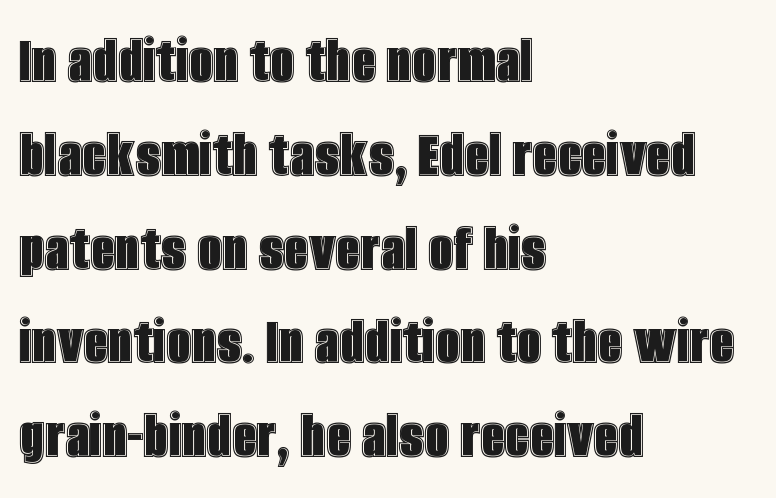
Letter spacing: default. The text block is weighted toward the left margin, trailing off unevenly rightward. The passage shown stacks its lines at a standard gap. These lines were composed using upright roman letters. The letters advance in unequal steps, a hallmark of proportional type. The string is rendered with underlining switched off.
